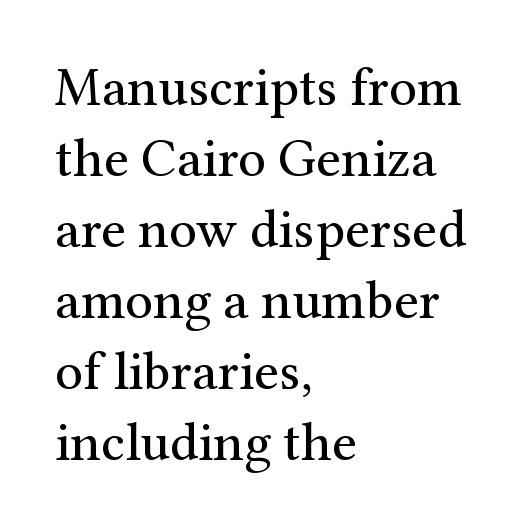
{"serif": "yes", "italic": "no", "bold": "no", "weight": "regular", "width": "normal", "stroke_contrast": "medium", "x_height": "medium", "monospaced": "no", "underline": "no", "align": "left", "line_spacing": "normal", "line_spacing_ratio": 1.29, "letter_spacing": "normal", "letter_spacing_em": 0.0, "glyph_px": 55}
